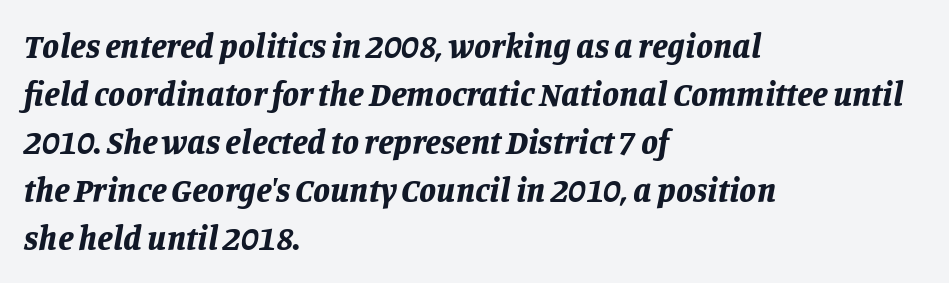
Is the letter spacing exaggerated? No — it looks like the ordinary default. A classic flush-left, rag-right setting is used for this passage. On the weight axis this lands at bold, roughly 700. No word sits above an underline.
